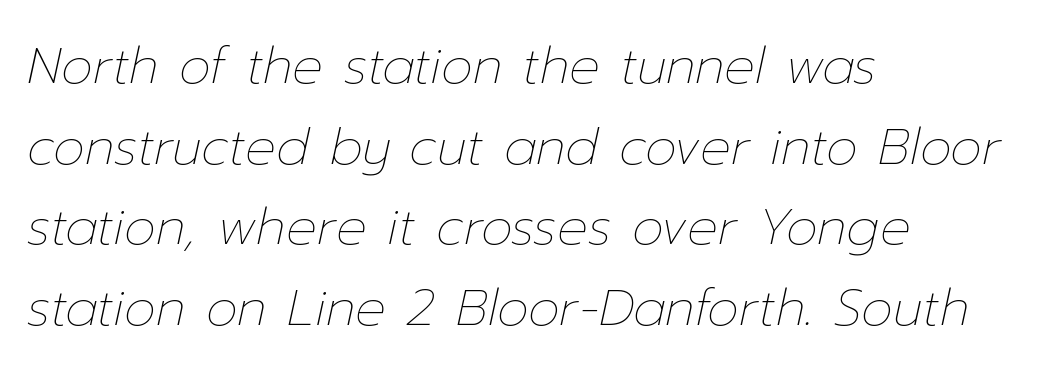
Q: Is the text bold? A: No.
Q: Is the text italic (slanted)? A: Yes, it leans right by about 12 degrees.
Q: Is the text underlined? A: No.
Q: How is the paragraph aligned? A: Left-aligned.
Q: Is the spacing between letters normal or unusually wide? A: Normal.
Q: Is the spacing between lines tight, normal or loose? A: Normal.
Q: Width (condensed, normal, or wide)? A: Normal.
Q: Stroke contrast? A: Low.
Q: x-height? A: Medium.
Q: Monospaced? A: No.
